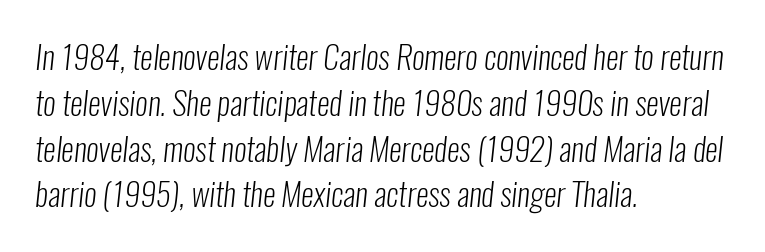
{"serif": "no", "bold": "no", "weight": "light", "width": "condensed", "stroke_contrast": "low", "x_height": "medium", "monospaced": "no", "underline": "no", "align": "left", "line_spacing": "normal", "line_spacing_ratio": 1.43, "letter_spacing": "normal", "letter_spacing_em": 0.0, "glyph_px": 32}
